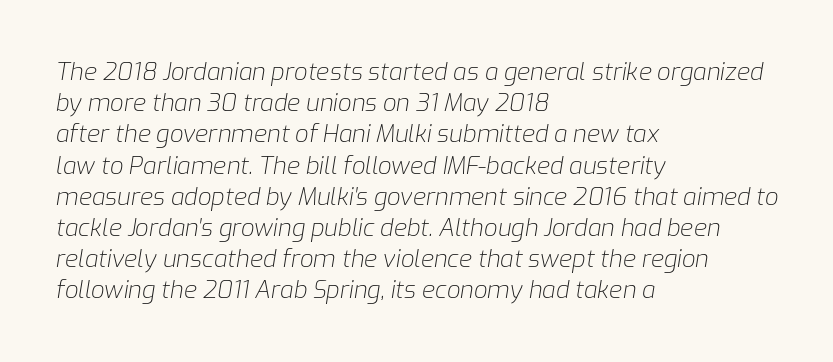
The lines sit at an ordinary, default distance from one another. A clean baseline with only descenders dipping below it. The paragraph has a hard left edge and a soft right edge. The letterforms sit shoulder to shoulder at normal distance. This reads as an unemphasized weight, regular at the heaviest. Italic: yes, the glyphs are oblique.
